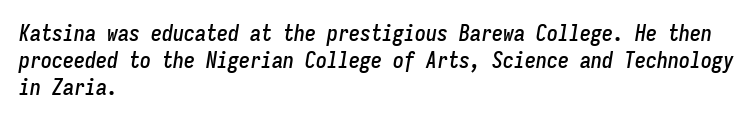
Q: Is the text italic (slanted)? A: Yes, it leans right by about 9 degrees.
Q: Is the text underlined? A: No.
Q: How is the paragraph aligned? A: Left-aligned.
Q: Is the spacing between letters normal or unusually wide? A: Normal.
